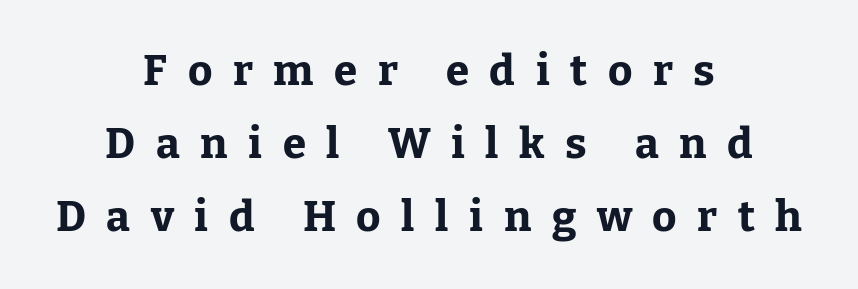
Between one letter and the next there's a generous, obvious gap. Plenty of ink on the page — the face is bold. The passage shown is typeset with a serif family. The compositor balanced each line on the midline. These lines were composed using upright roman letters.
